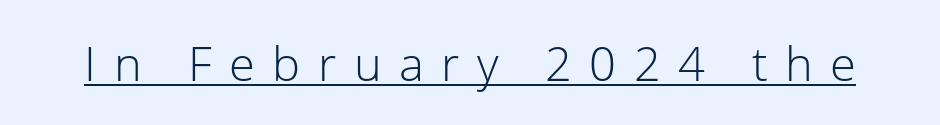
The image shows 47 px light sans-serif type, upright; set unusually wide letter spacing (+0.37 em), underlined; low stroke contrast and a medium x-height.
